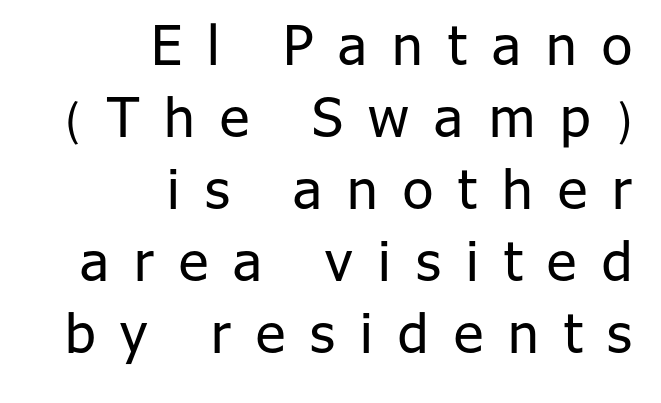
The image shows 55 px regular-weight sans-serif type, upright; set right-aligned, normal line spacing (1.31x), unusually wide letter spacing (+0.46 em), not underlined; low stroke contrast and a medium x-height.
